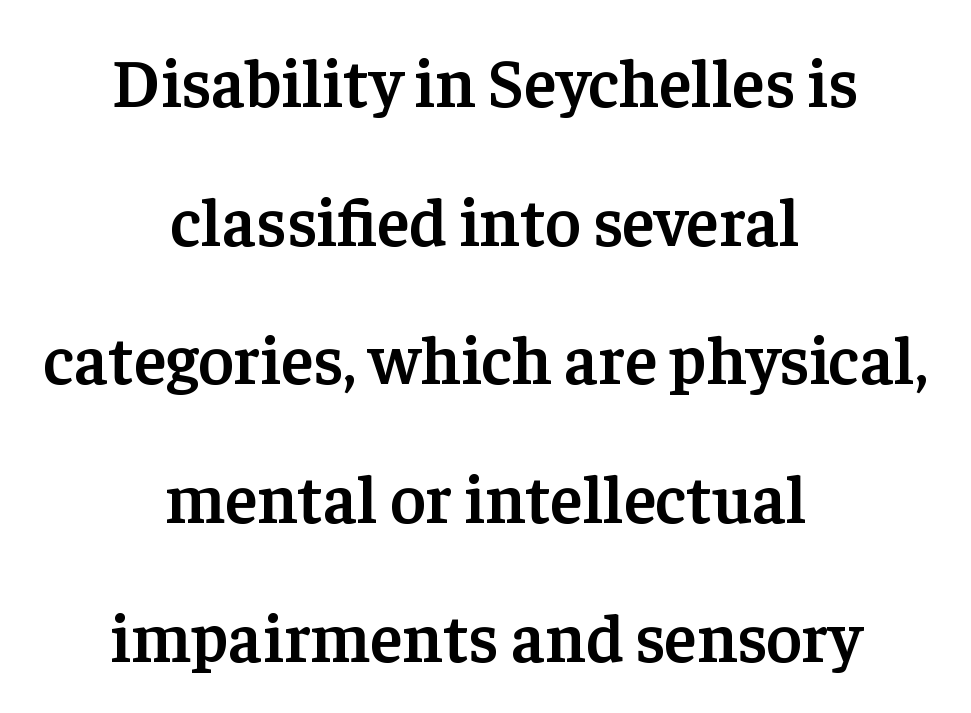
The image shows 68 px semibold serif type, upright; set centered, loose line spacing (2.04x), normal letter spacing, not underlined; low stroke contrast and a medium x-height.
